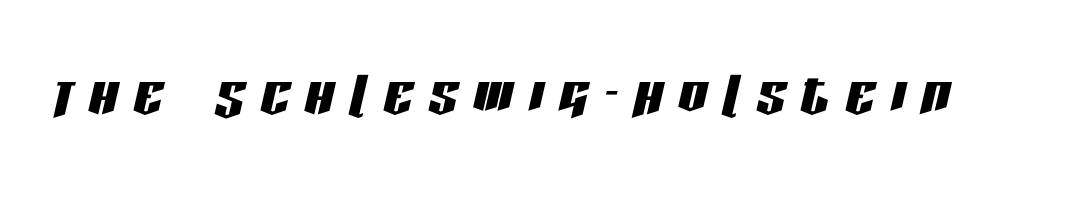
The image shows 72 px condensed type, italic (leaning right); set unusually wide letter spacing (+0.22 em), not underlined; low stroke contrast and a large x-height.
